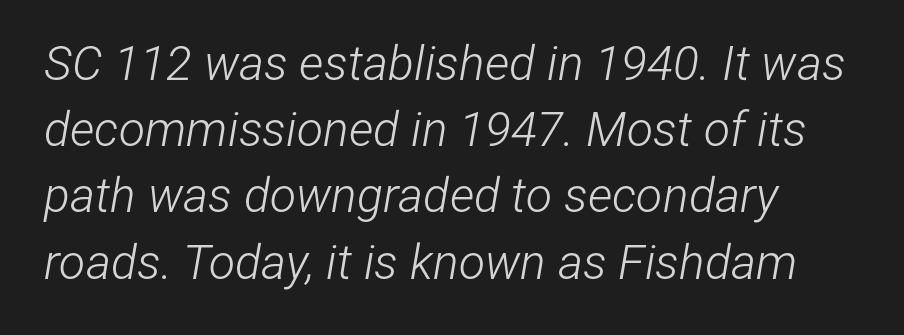
These lines were composed using italics. No extra ink here — the face is not bold. Observe the ordinary spacing: letters are neighbours, not strangers. What's the leading like? Ordinary, nothing unusual. Type without underlining. Here the designer chose a conventional face with non-uniform glyph widths.
